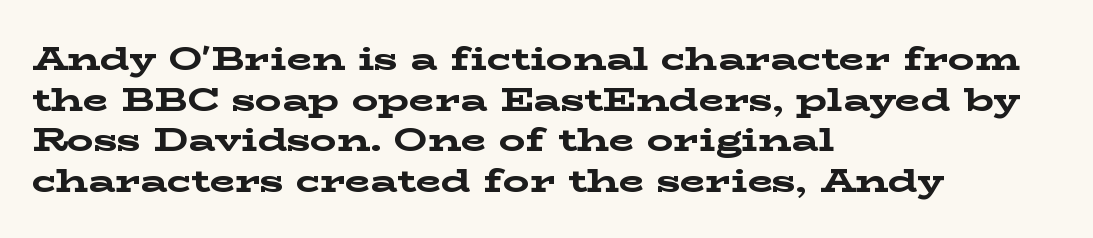
A typesetter would call this proportional, since set widths differ per character. The face used here is seriffed, in the tradition of book romans. Bare-footed words on every line. Rendered with straight, roman letterforms. The rendering anchors every line to the left-hand side.
